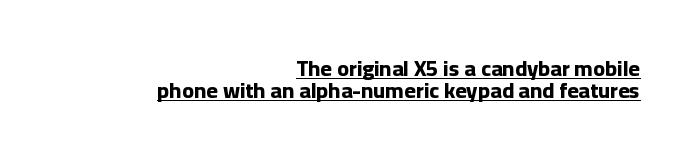
{"italic": "no", "bold": "yes", "underline": "yes", "align": "right", "line_spacing": "tight", "line_spacing_ratio": 0.98, "letter_spacing": "normal", "letter_spacing_em": 0.0, "glyph_px": 22}
